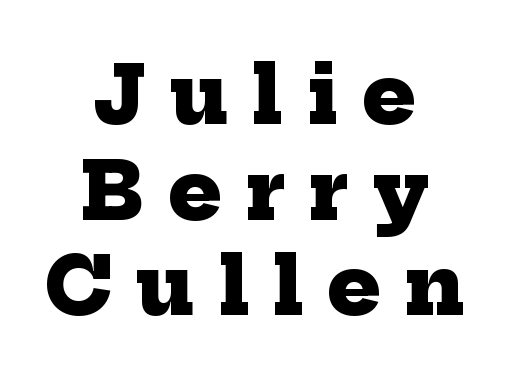
{"serif": "yes", "bold": "yes", "weight": "heavy", "width": "normal", "stroke_contrast": "low", "x_height": "medium", "monospaced": "no", "underline": "no", "align": "center", "line_spacing_ratio": 1.21, "letter_spacing": "wide", "letter_spacing_em": 0.31, "glyph_px": 79}
